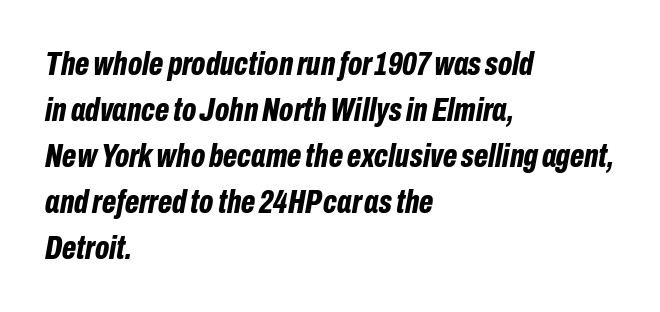
{"italic": "yes", "lean": "right", "slant_degrees": 10, "bold": "yes", "weight": "bold", "width": "condensed", "stroke_contrast": "low", "x_height": "medium", "monospaced": "no", "underline": "no", "align": "left", "line_spacing": "normal", "line_spacing_ratio": 1.35, "letter_spacing": "normal", "letter_spacing_em": 0.0, "glyph_px": 34}
